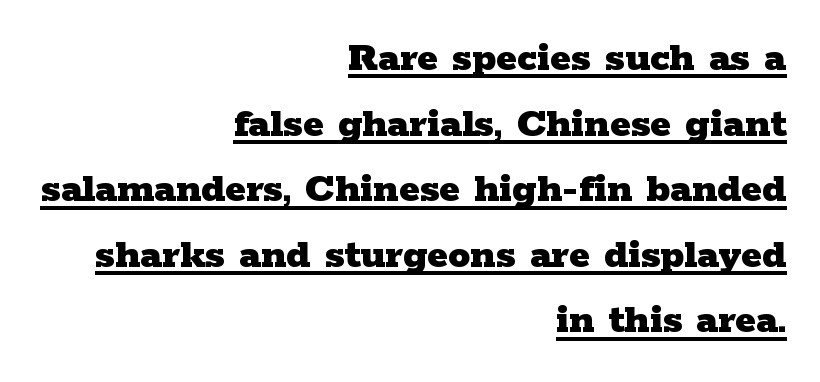
You could not count columns in this text — the font is proportionally spaced. The paragraph has a hard right edge and a soft left edge. To sum up the face: it has serifs. Default kerning and tracking; the words read as compact shapes. Quick note: underline on. How would I describe the line gaps? Plain and ordinary.
